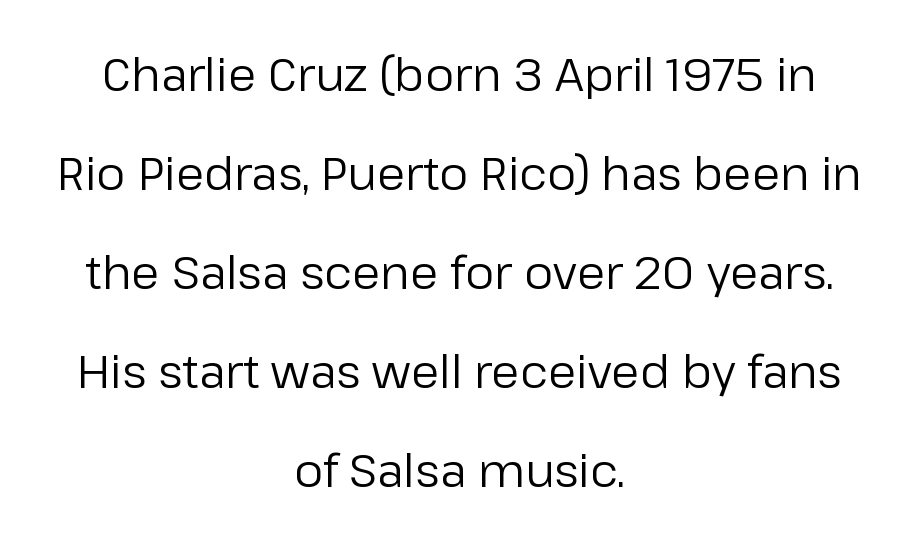
Q: Is the text bold? A: No.
Q: Is the text italic (slanted)? A: No, it is upright.
Q: Is the typeface a serif or a sans-serif typeface? A: Sans-serif.
Q: Is the text underlined? A: No.
Q: How is the paragraph aligned? A: Centered.
Q: Is the spacing between letters normal or unusually wide? A: Normal.
Q: Is the spacing between lines tight, normal or loose? A: Loose.
Q: Width (condensed, normal, or wide)? A: Normal.
Q: Stroke contrast? A: Low.
Q: x-height? A: Medium.
Q: Monospaced? A: No.
